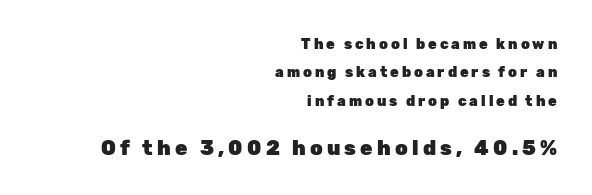
Q: Is the text bold? A: Yes.
Q: Is the text italic (slanted)? A: No, it is upright.
Q: Is the text underlined? A: No.
Q: How is the paragraph aligned? A: Right-aligned.
Q: Is the spacing between letters normal or unusually wide? A: Unusually wide.
Q: Is the spacing between lines tight, normal or loose? A: Loose.
Q: Which block of text is set in a larger size, the first (top) or the second (bottom)? A: The second (bottom) one.
